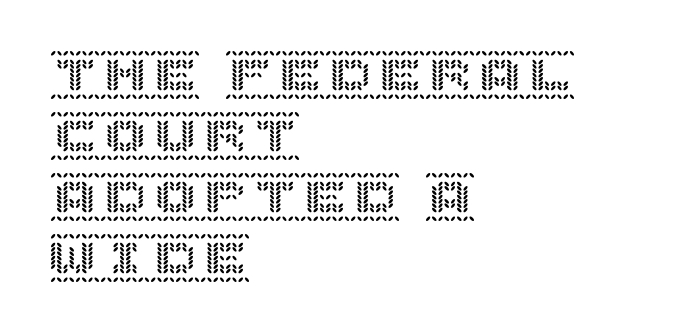
{"italic": "no", "width": "normal", "x_height": "large", "underline": "no", "align": "left", "line_spacing_ratio": 1.22, "letter_spacing": "normal", "letter_spacing_em": 0.0, "glyph_px": 50}
